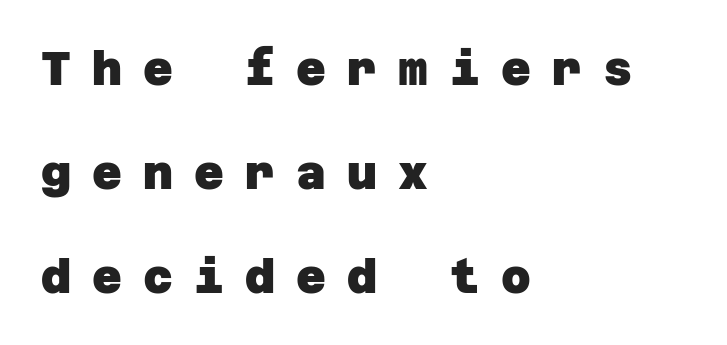
Underlining? Definitely not there. Every row of glyphs begins at an identical x-position on the left. A typesetter would call this heavily tracked-out type. As a designer I'd log this as weight 700, bold. Observe the absence of serifs on each vertical stroke in this sample.
